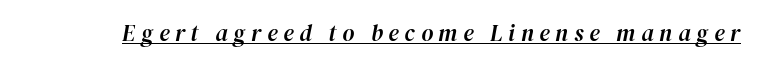
{"italic": "yes", "lean": "right", "slant_degrees": 12, "underline": "yes", "letter_spacing": "wide", "letter_spacing_em": 0.25, "glyph_px": 23}
